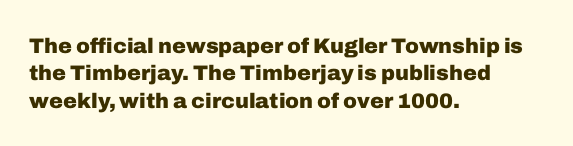
The image shows 21 px bold type, upright; set left-aligned, normal line spacing (1.3x), normal letter spacing, not underlined.
